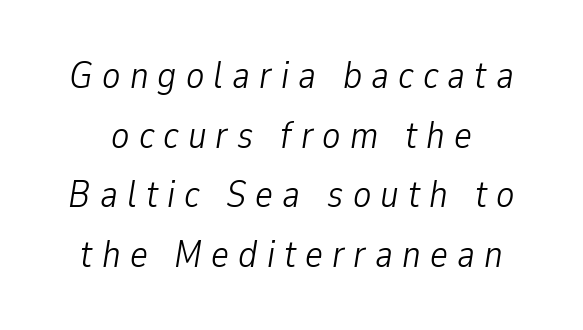
Q: Is the text bold? A: No.
Q: Is the text italic (slanted)? A: Yes, it leans right by about 9 degrees.
Q: Is the text underlined? A: No.
Q: Is the spacing between letters normal or unusually wide? A: Unusually wide.
Q: Is the spacing between lines tight, normal or loose? A: Normal.
Q: Width (condensed, normal, or wide)? A: Condensed.
Q: Stroke contrast? A: Low.
Q: x-height? A: Medium.
Q: Monospaced? A: No.
